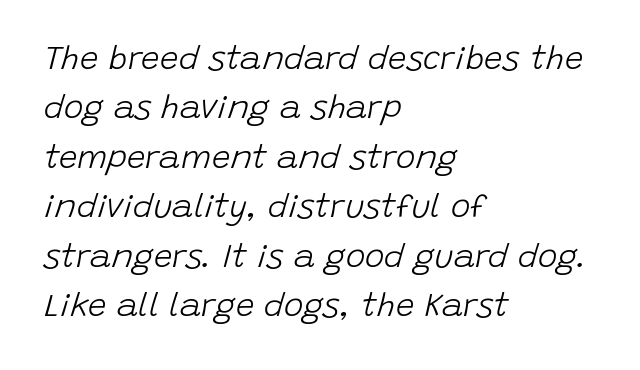
The image shows 33 px light type, italic (leaning right); set left-aligned, normal line spacing (1.5x), normal letter spacing, not underlined; low stroke contrast and a large x-height.
